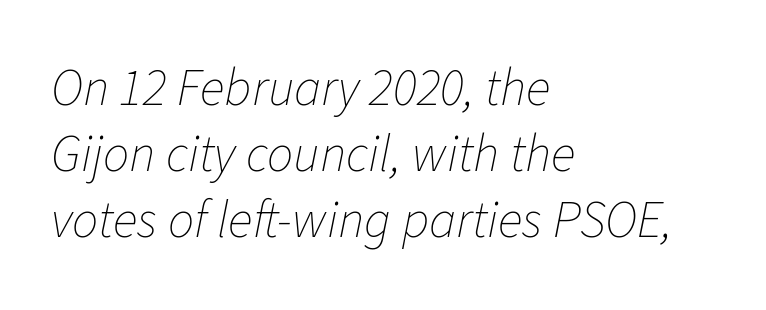
The image shows 52 px thin type, italic (leaning right); set left-aligned, normal line spacing (1.27x), normal letter spacing, not underlined; low stroke contrast and a medium x-height.
